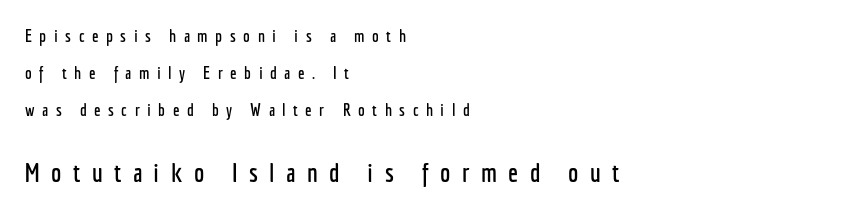
Q: Is the text italic (slanted)? A: No, it is upright.
Q: Is the text underlined? A: No.
Q: How is the paragraph aligned? A: Left-aligned.
Q: Is the spacing between letters normal or unusually wide? A: Unusually wide.
Q: Is the spacing between lines tight, normal or loose? A: Loose.
Q: Which block of text is set in a larger size, the first (top) or the second (bottom)? A: The second (bottom) one.
